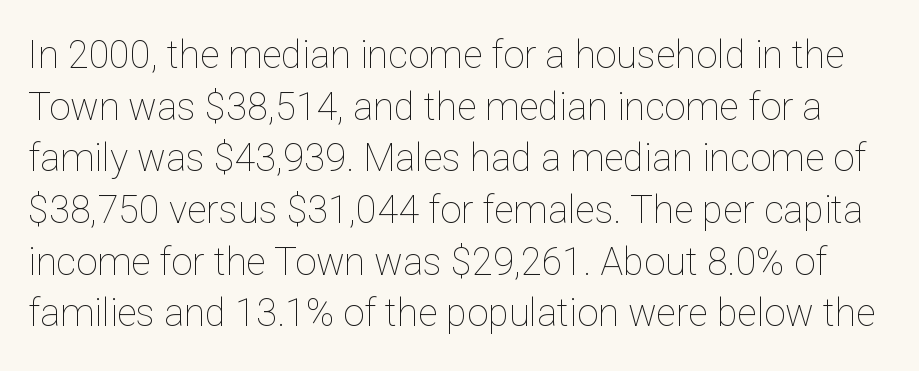
The image shows 38 px thin type, upright; set normal line spacing (1.36x), normal letter spacing, not underlined; low stroke contrast and a medium x-height.
